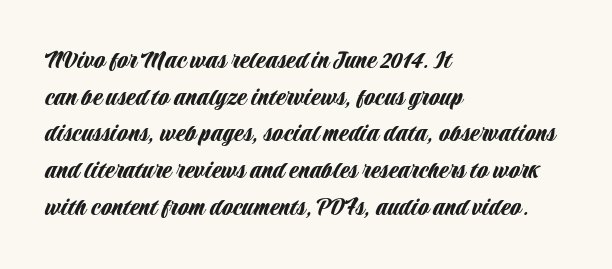
Q: Is the text italic (slanted)? A: Yes.
Q: Is the typeface a serif or a sans-serif typeface? A: Sans-serif.
Q: Is the text underlined? A: No.
Q: How is the paragraph aligned? A: Left-aligned.
Q: Is the spacing between letters normal or unusually wide? A: Normal.
Q: Is the spacing between lines tight, normal or loose? A: Normal.
Q: Width (condensed, normal, or wide)? A: Condensed.
Q: Stroke contrast? A: Low.
Q: x-height? A: Large.
Q: Monospaced? A: No.
